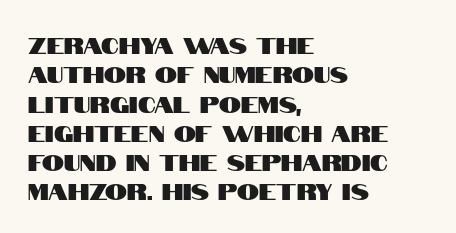
Q: Is the text italic (slanted)? A: No, it is upright.
Q: Is the text underlined? A: No.
Q: How is the paragraph aligned? A: Left-aligned.
Q: Is the spacing between letters normal or unusually wide? A: Normal.
Q: Is the spacing between lines tight, normal or loose? A: Normal.
